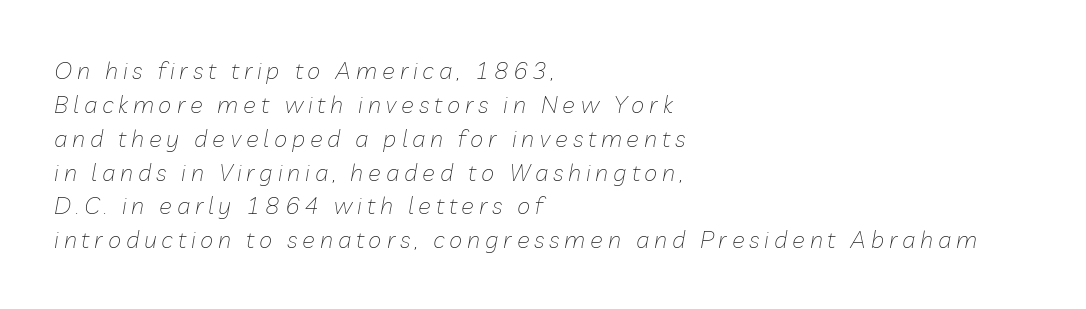
The image shows 24 px text type, italic (leaning right); set left-aligned, normal line spacing (1.41x), unusually wide letter spacing (+0.2 em), not underlined.
